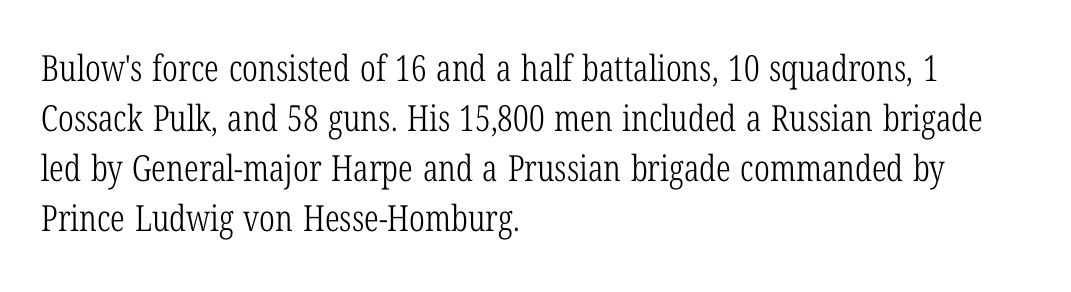
Q: Is the text bold? A: No.
Q: Is the text italic (slanted)? A: No, it is upright.
Q: Is the typeface a serif or a sans-serif typeface? A: Serif.
Q: Is the text underlined? A: No.
Q: How is the paragraph aligned? A: Left-aligned.
Q: Is the spacing between letters normal or unusually wide? A: Normal.
Q: Is the spacing between lines tight, normal or loose? A: Normal.
Q: Width (condensed, normal, or wide)? A: Condensed.
Q: Stroke contrast? A: Low.
Q: x-height? A: Medium.
Q: Monospaced? A: No.
